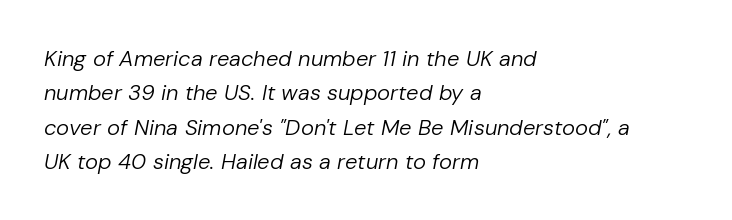
The image shows 22 px text type, italic (leaning right); set left-aligned, normal line spacing (1.56x), normal letter spacing, not underlined.
